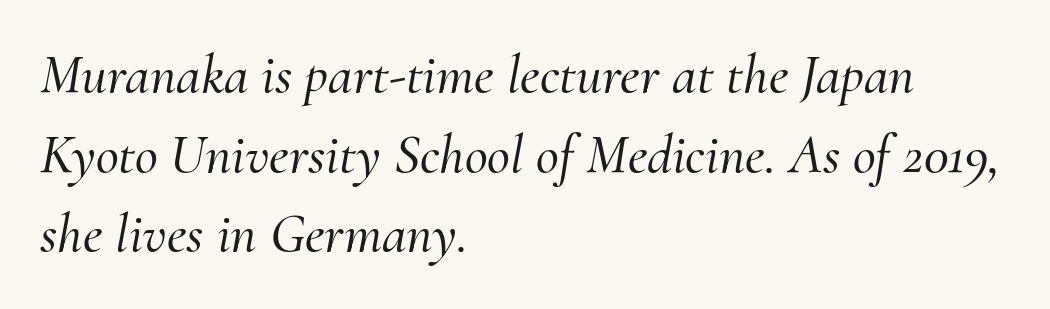
Honestly, the letter spacing is just normal — you wouldn't notice it. Little horizontal feet cap the strokes, marking this as serif type. Typeset ragged right — the left edge is the straight one. Think of a printed novel: that variable character pitch is what you see here. There's an unmistakable incline to the writing here.
